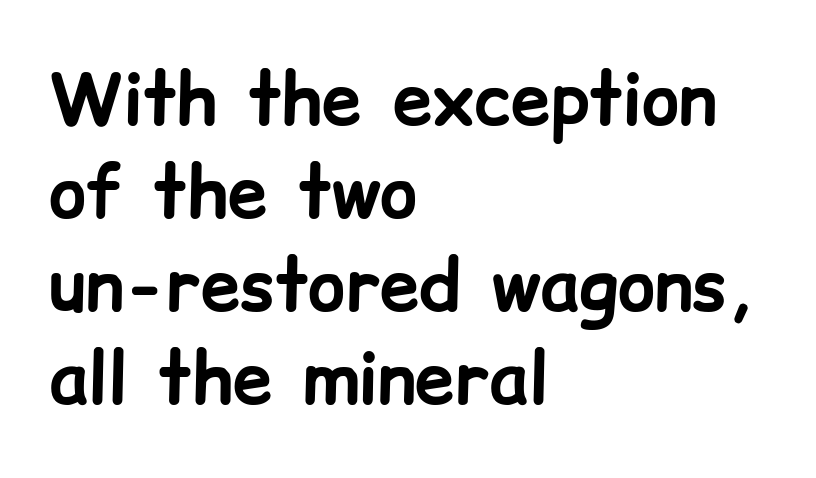
Look at the stroke-to-counter ratio: heavy, a bold. The glyphs are unaccompanied by any horizontal stroke below them. Typeset ragged right — the left edge is the straight one. These lines keep a tight, regular rhythm from letter to letter. Is this a sans? Yes — the strokes have no serifs.
